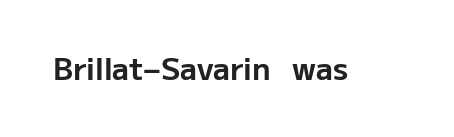
The image shows 30 px bold sans-serif type, upright; set normal letter spacing, not underlined; low stroke contrast and a medium x-height.
